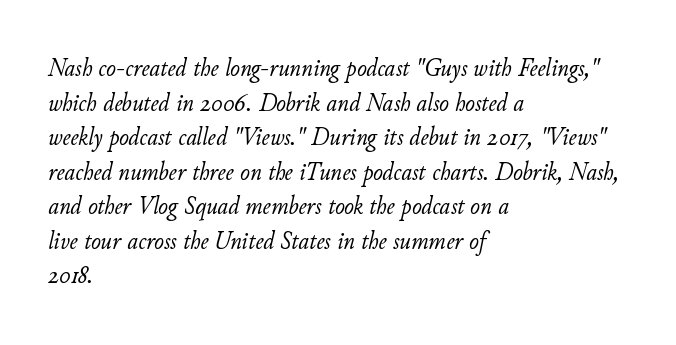
Q: Is the text bold? A: No.
Q: Is the text italic (slanted)? A: Yes, it leans right by about 11 degrees.
Q: Is the text underlined? A: No.
Q: How is the paragraph aligned? A: Left-aligned.
Q: Is the spacing between letters normal or unusually wide? A: Normal.
Q: Is the spacing between lines tight, normal or loose? A: Normal.
